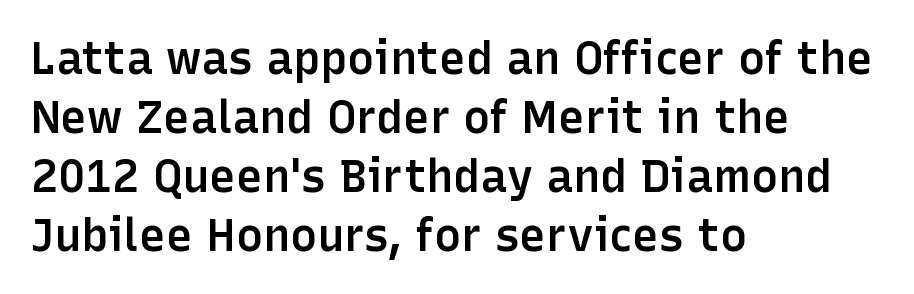
Q: Is the text bold? A: Semi-bold.
Q: Is the text italic (slanted)? A: No, it is upright.
Q: Is the typeface a serif or a sans-serif typeface? A: Sans-serif.
Q: Is the text underlined? A: No.
Q: How is the paragraph aligned? A: Left-aligned.
Q: Is the spacing between letters normal or unusually wide? A: Normal.
Q: Is the spacing between lines tight, normal or loose? A: Normal.
Q: Width (condensed, normal, or wide)? A: Normal.
Q: Stroke contrast? A: Low.
Q: x-height? A: Medium.
Q: Monospaced? A: No.
